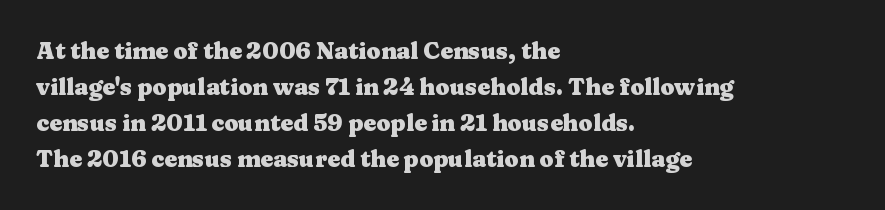
Q: Is the text bold? A: Yes.
Q: Is the text italic (slanted)? A: No, it is upright.
Q: Is the text underlined? A: No.
Q: How is the paragraph aligned? A: Left-aligned.
Q: Is the spacing between letters normal or unusually wide? A: Normal.
Q: Is the spacing between lines tight, normal or loose? A: Normal.
